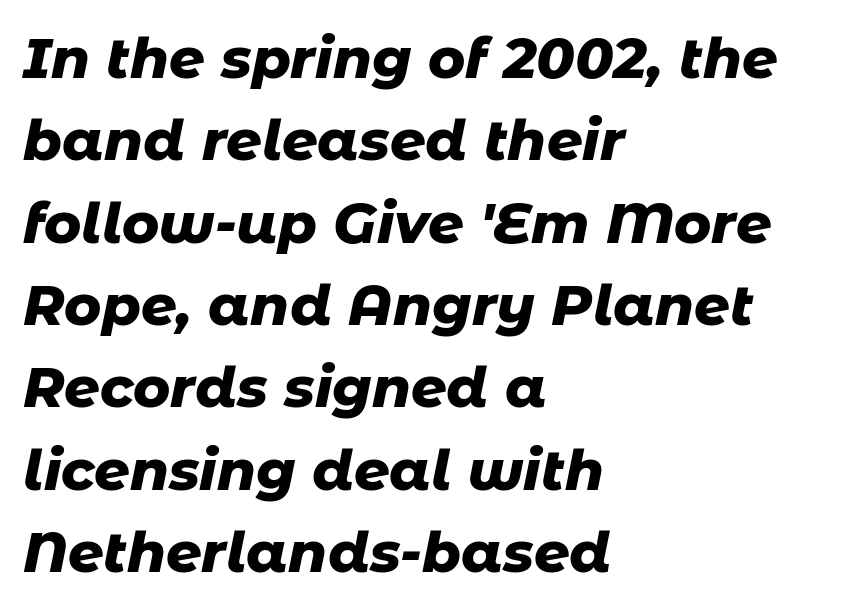
The image shows 56 px heavy type, italic (leaning right); set left-aligned, normal line spacing (1.47x), normal letter spacing, not underlined; low stroke contrast and a medium x-height.
